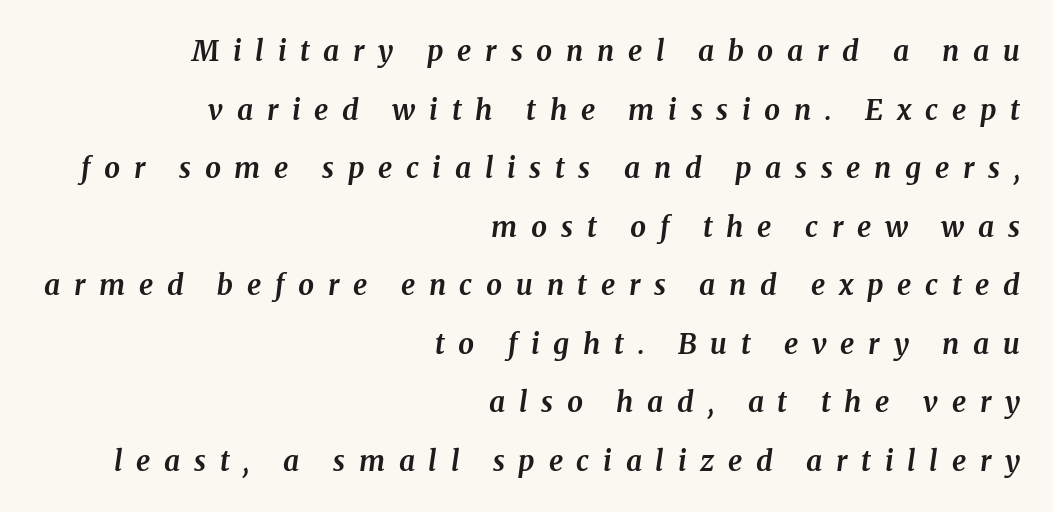
{"serif": "yes", "italic": "yes", "lean": "right", "slant_degrees": 8, "bold": "yes", "weight": "bold", "width": "normal", "stroke_contrast": "medium", "x_height": "medium", "monospaced": "no", "underline": "no", "align": "right", "line_spacing": "loose", "line_spacing_ratio": 2.09, "letter_spacing": "wide", "letter_spacing_em": 0.49, "glyph_px": 28}
